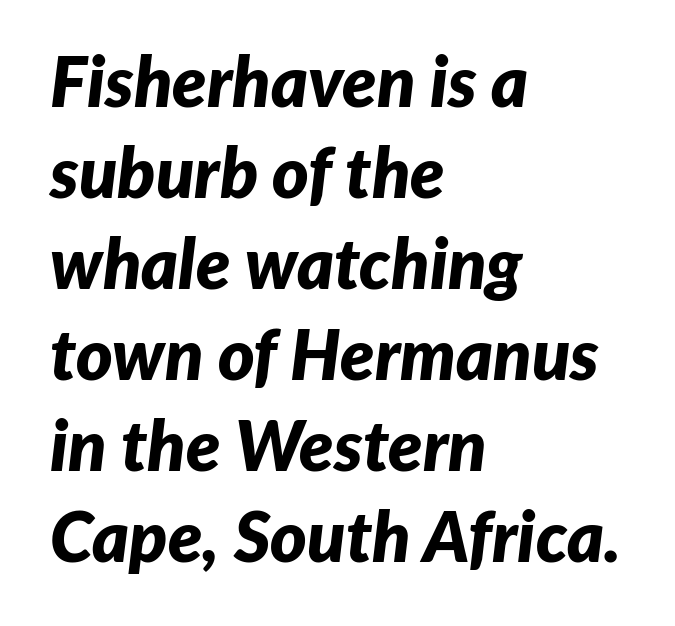
This sample uses an oblique cut, with every glyph tilted off the vertical. The rendering anchors every line to the left-hand side. Unmarked baselines from the first word to the last. Looks like regular typesetting: each glyph gets only the width it needs. Does the leading feel generous? No, just average.
